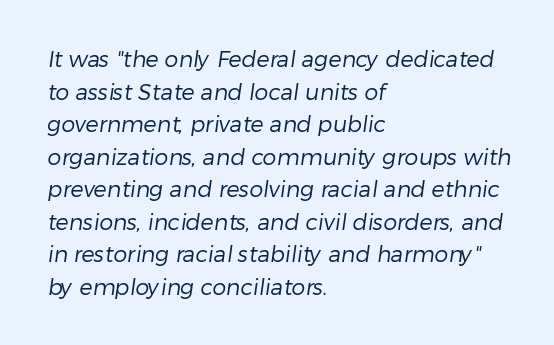
Q: Is the text bold? A: No.
Q: Is the text underlined? A: No.
Q: How is the paragraph aligned? A: Left-aligned.
Q: Is the spacing between letters normal or unusually wide? A: Normal.
Q: Is the spacing between lines tight, normal or loose? A: Normal.
